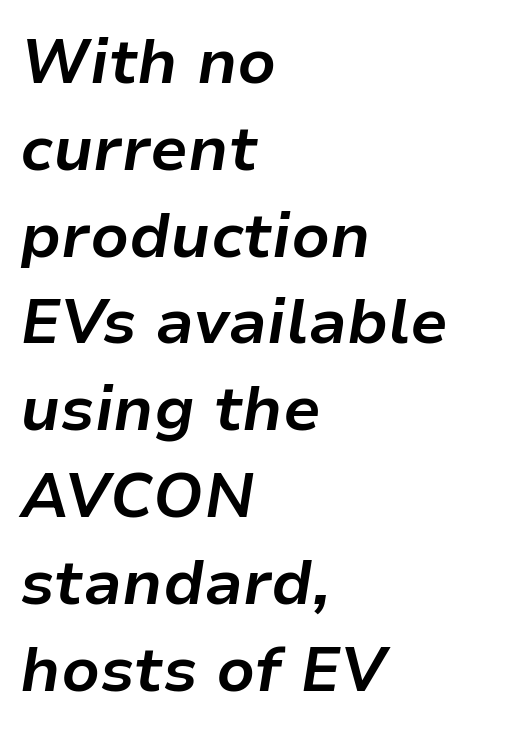
{"italic": "yes", "lean": "right", "slant_degrees": 9, "bold": "yes", "weight": "bold", "width": "normal", "stroke_contrast": "low", "x_height": "medium", "monospaced": "no", "underline": "no", "align": "left", "line_spacing": "normal", "line_spacing_ratio": 1.4, "letter_spacing": "normal", "letter_spacing_em": 0.0, "glyph_px": 62}
